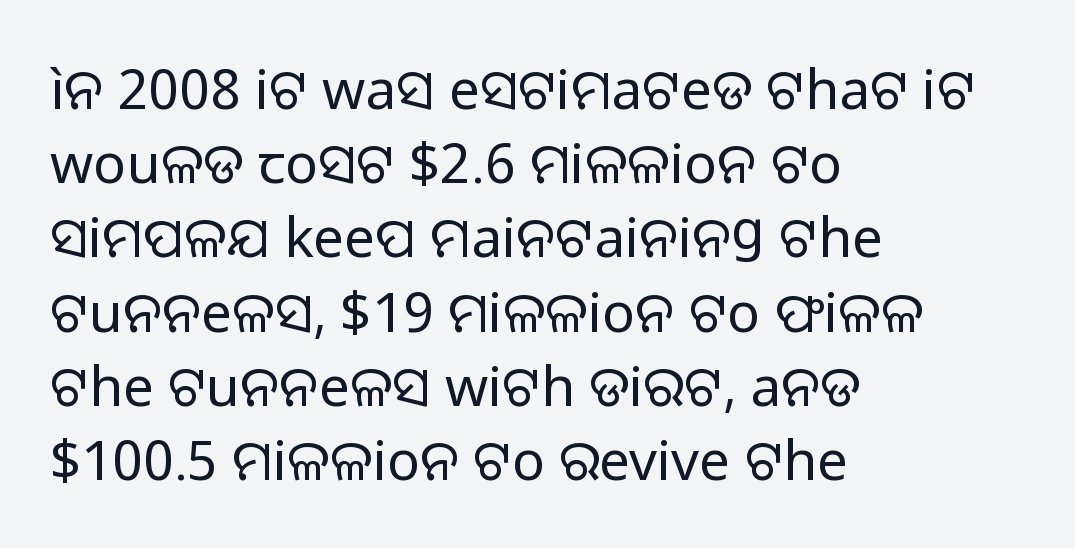
The image shows 55 px regular-weight sans-serif type, upright; set left-aligned, normal line spacing (1.35x), normal letter spacing, not underlined; low stroke contrast and a medium x-height.
